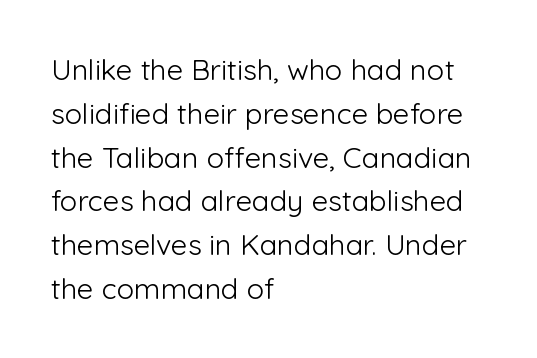
These glyphs show unthickened strokes, regular width or finer. The setting favours the left margin, as ordinary paragraphs usually do. These lines keep a tight, regular rhythm from letter to letter. The vertical gap from one line to the next is medium. Anything drawn beneath the words? Only blank space. The glyphs in this specimen are sans serif.
